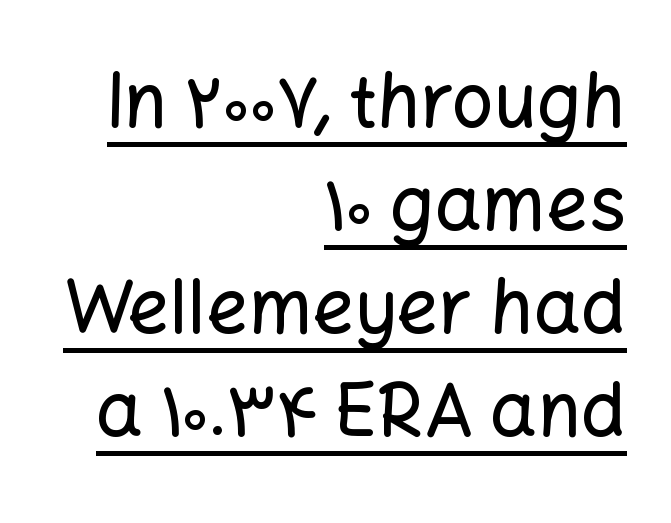
Q: Is the text italic (slanted)? A: No, it is upright.
Q: Is the typeface a serif or a sans-serif typeface? A: Sans-serif.
Q: Is the text underlined? A: Yes.
Q: How is the paragraph aligned? A: Right-aligned.
Q: Is the spacing between letters normal or unusually wide? A: Normal.
Q: Is the spacing between lines tight, normal or loose? A: Normal.
Q: Width (condensed, normal, or wide)? A: Normal.
Q: Stroke contrast? A: Low.
Q: x-height? A: Medium.
Q: Monospaced? A: No.
